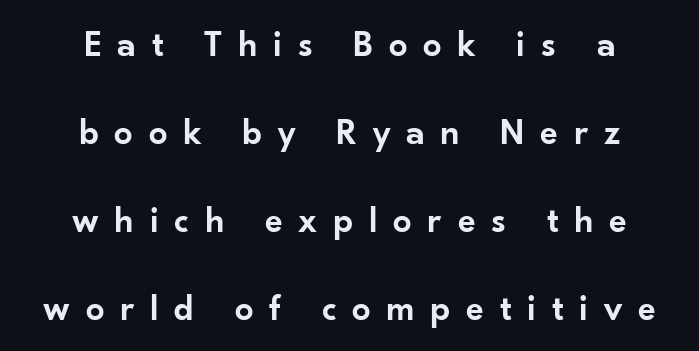
The image shows 37 px semibold sans-serif type, upright; set centered, loose line spacing (2.38x), unusually wide letter spacing (+0.42 em), not underlined; low stroke contrast and a small x-height.
